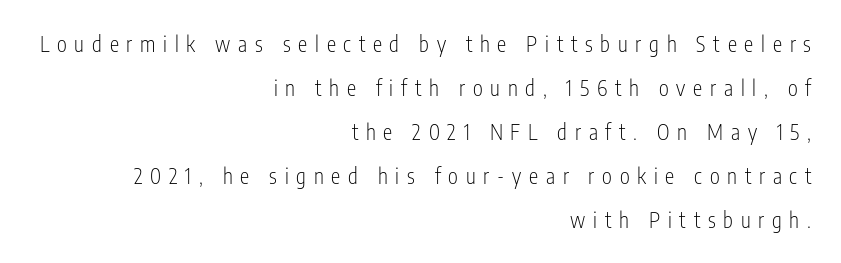
Q: Is the text bold? A: No.
Q: Is the text italic (slanted)? A: No, it is upright.
Q: Is the text underlined? A: No.
Q: How is the paragraph aligned? A: Right-aligned.
Q: Is the spacing between letters normal or unusually wide? A: Unusually wide.
Q: Is the spacing between lines tight, normal or loose? A: Loose.
